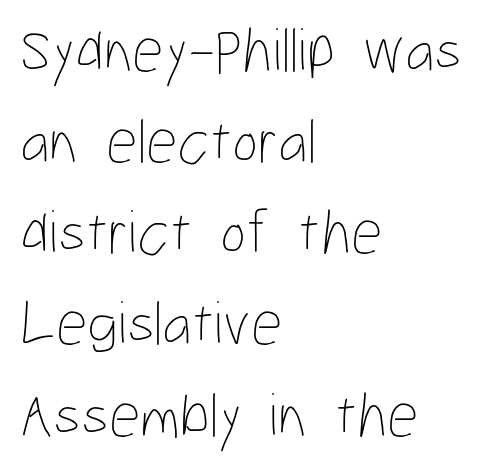
Q: Is the text bold? A: No.
Q: Is the text italic (slanted)? A: No, it is upright.
Q: Is the text underlined? A: No.
Q: How is the paragraph aligned? A: Left-aligned.
Q: Is the spacing between letters normal or unusually wide? A: Normal.
Q: Is the spacing between lines tight, normal or loose? A: Normal.
Q: Width (condensed, normal, or wide)? A: Condensed.
Q: Stroke contrast? A: Low.
Q: x-height? A: Medium.
Q: Monospaced? A: No.
